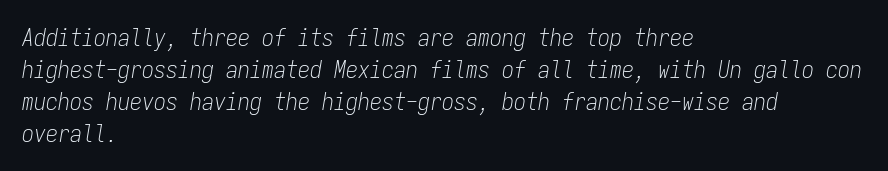
You could call the tracking neutral — neither tight nor loose. A quiet, ordinary-to-light weight characterises the typeface. The space between consecutive lines is moderate. Anything drawn beneath the words? Only blank space. Posture: slanted. This sample is left-justified, so line endings fall wherever the words run out.
